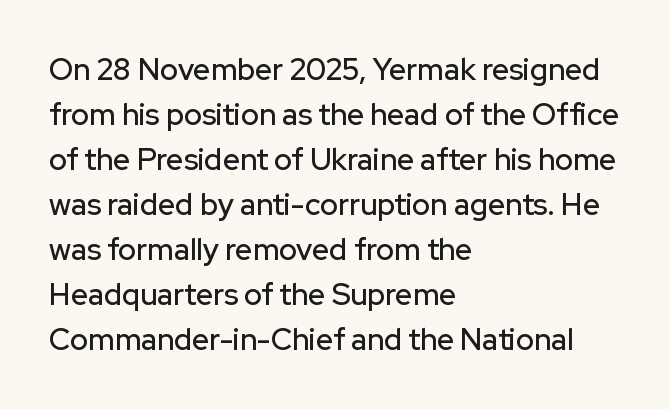
Q: Is the text italic (slanted)? A: No, it is upright.
Q: Is the typeface a serif or a sans-serif typeface? A: Sans-serif.
Q: Is the text underlined? A: No.
Q: How is the paragraph aligned? A: Left-aligned.
Q: Is the spacing between letters normal or unusually wide? A: Normal.
Q: Is the spacing between lines tight, normal or loose? A: Normal.
Q: Width (condensed, normal, or wide)? A: Normal.
Q: Stroke contrast? A: Low.
Q: x-height? A: Medium.
Q: Monospaced? A: No.
